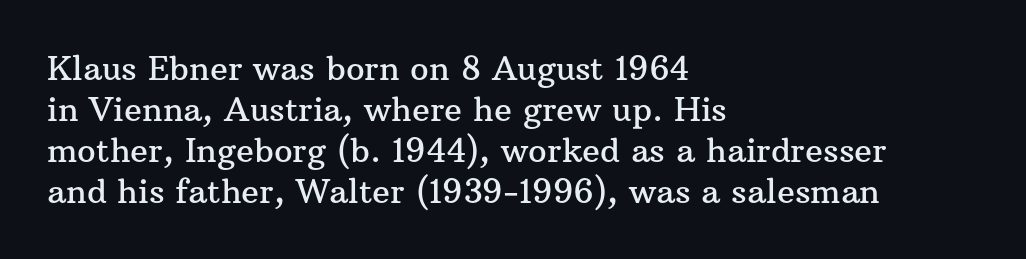
The image shows 33 px serif type, upright; set left-aligned, line spacing 1.24x, normal letter spacing, not underlined; medium stroke contrast and a medium x-height.
